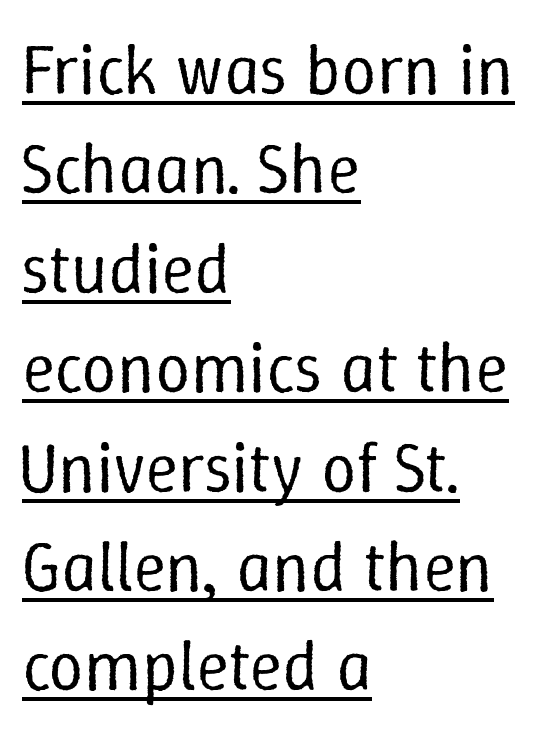
The image shows 70 px regular-weight type, upright; set left-aligned, normal line spacing (1.42x), normal letter spacing, underlined; low stroke contrast and a medium x-height.
